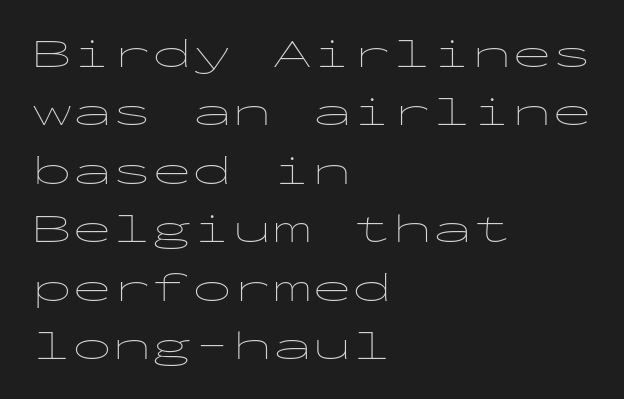
{"serif": "no", "italic": "no", "bold": "no", "weight": "thin", "width": "wide", "stroke_contrast": "low", "x_height": "medium", "monospaced": "yes", "underline": "no", "align": "left", "line_spacing": "normal", "line_spacing_ratio": 1.46, "letter_spacing": "normal", "letter_spacing_em": 0.0, "glyph_px": 40}
